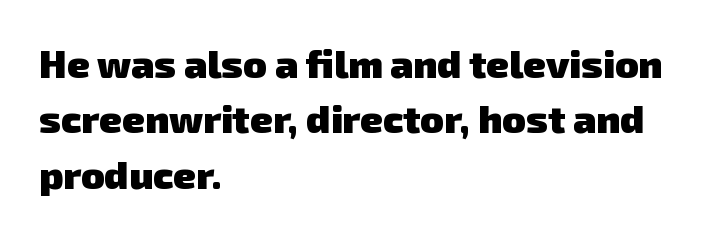
Q: Is the text bold? A: Yes.
Q: Is the typeface a serif or a sans-serif typeface? A: Sans-serif.
Q: Is the text underlined? A: No.
Q: How is the paragraph aligned? A: Left-aligned.
Q: Is the spacing between letters normal or unusually wide? A: Normal.
Q: Is the spacing between lines tight, normal or loose? A: Normal.
Q: Width (condensed, normal, or wide)? A: Normal.
Q: Stroke contrast? A: Low.
Q: x-height? A: Medium.
Q: Monospaced? A: No.
